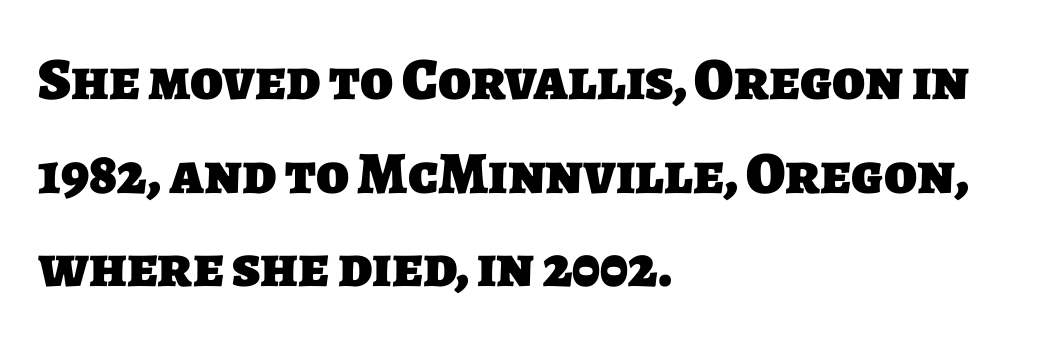
Leftover space on each line is placed entirely after the last word. The line texture is even and compact thanks to regular tracking. The glyphs in this specimen are sans serif. Just letters on the line, the space beneath them empty. These lines carry a lot of weight — the face is fully bold. This sample has the flowing, uneven cadence of proportional lettering.
